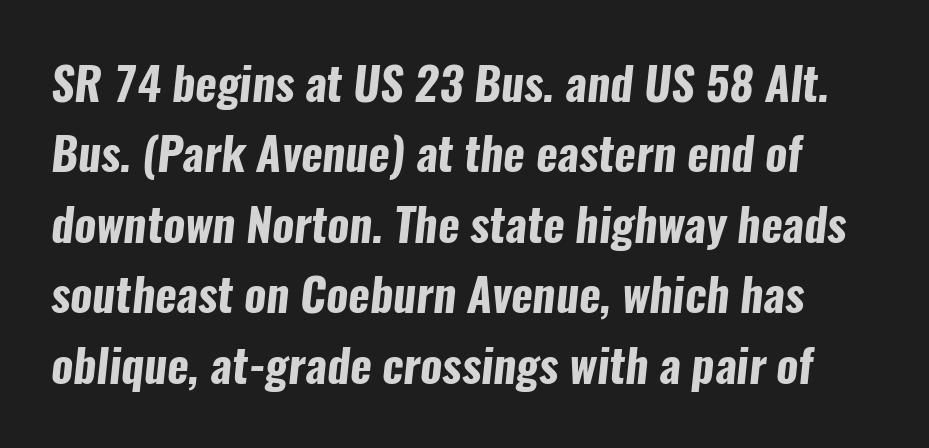
{"serif": "no", "bold": "yes", "weight": "bold", "width": "condensed", "stroke_contrast": "low", "x_height": "medium", "monospaced": "no", "underline": "no", "line_spacing": "normal", "line_spacing_ratio": 1.53, "letter_spacing": "normal", "letter_spacing_em": 0.0, "glyph_px": 46}
